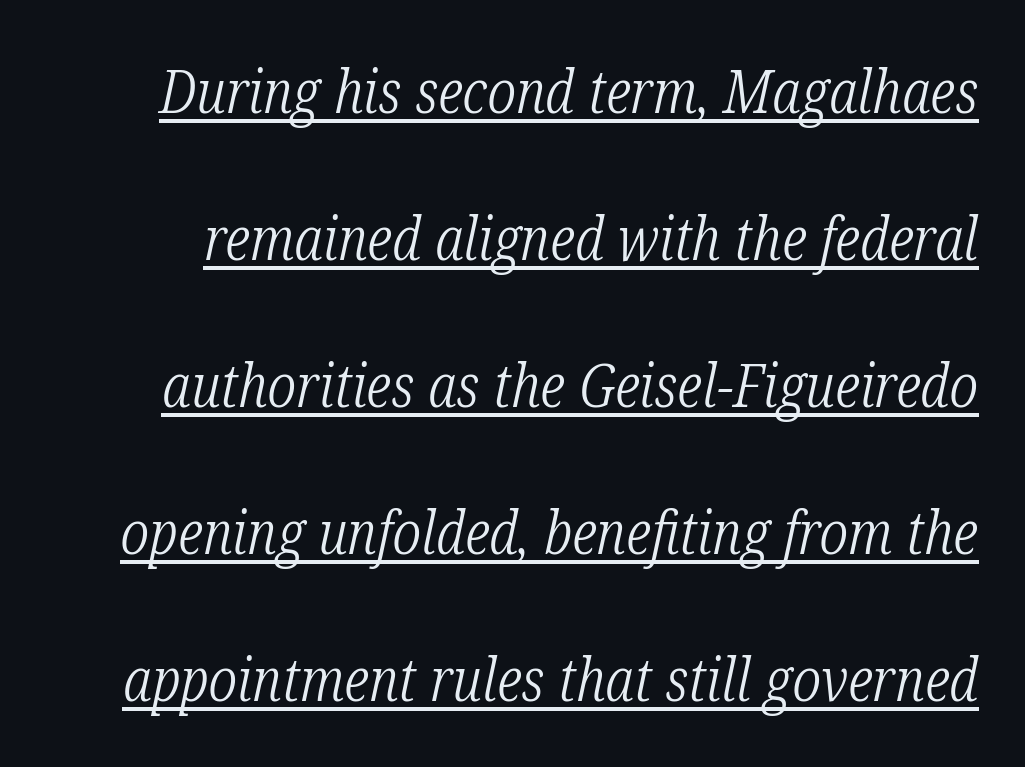
{"serif": "yes", "italic": "yes", "lean": "right", "slant_degrees": 12, "bold": "no", "weight": "light", "width": "condensed", "stroke_contrast": "low", "x_height": "medium", "monospaced": "no", "underline": "yes", "line_spacing": "loose", "line_spacing_ratio": 2.41, "letter_spacing": "normal", "letter_spacing_em": 0.0, "glyph_px": 61}
